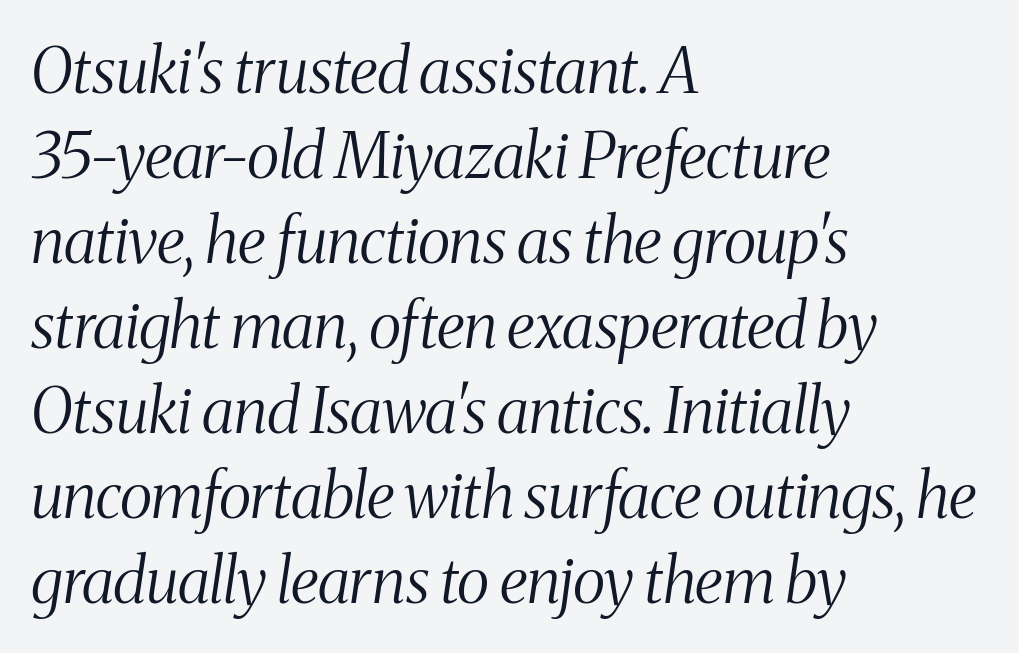
The image shows 63 px light, condensed serif type, italic (leaning right); set left-aligned, normal line spacing (1.35x), normal letter spacing, not underlined; medium stroke contrast and a medium x-height.
